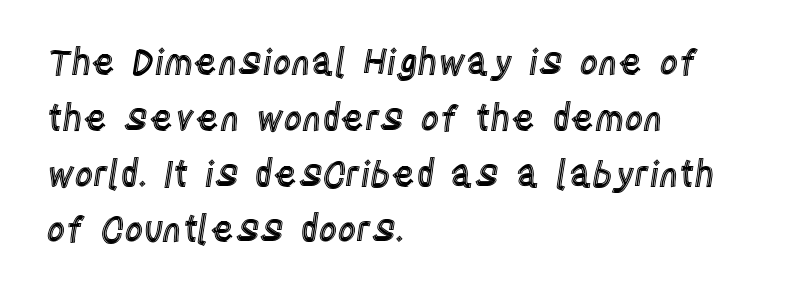
This sample has the flowing, uneven cadence of proportional lettering. This rendering leaves character spacing at its baseline value. Each line starts at the same left margin while the right side varies. Line spacing here is normal. A bare baseline throughout the passage.
